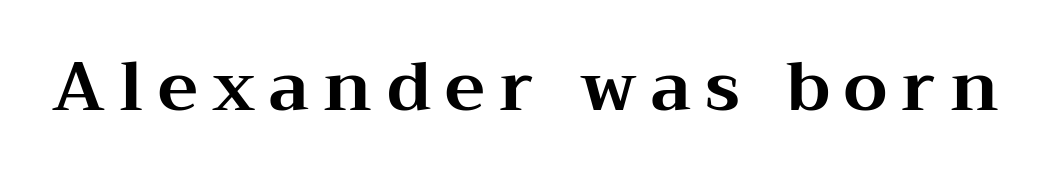
The gap between lines stays unmarked. Posture: vertical. Small tapered or slab feet sit at the stroke ends, so this counts as serif. Students, note that the glyphs here are deliberately spaced far apart. Note the varied advance widths — an 'i' is clearly narrower than an 'm'. Strokes here are thick enough to call this a true bold.
